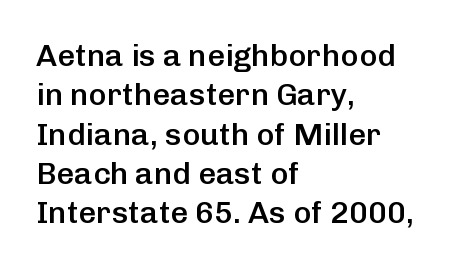
Q: Is the text bold? A: Semi-bold.
Q: Is the text italic (slanted)? A: No, it is upright.
Q: Is the typeface a serif or a sans-serif typeface? A: Sans-serif.
Q: Is the text underlined? A: No.
Q: How is the paragraph aligned? A: Left-aligned.
Q: Is the spacing between letters normal or unusually wide? A: Normal.
Q: Is the spacing between lines tight, normal or loose? A: Normal.
Q: Width (condensed, normal, or wide)? A: Normal.
Q: Stroke contrast? A: Low.
Q: x-height? A: Medium.
Q: Monospaced? A: No.
